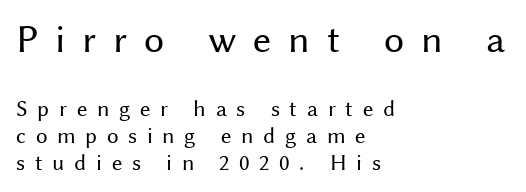
{"serif": "no", "italic": "no", "bold": "no", "weight": "regular", "width": "normal", "stroke_contrast": "medium", "x_height": "medium", "monospaced": "no", "underline": "no", "align": "left", "line_spacing_ratio": 1.17, "letter_spacing": "wide", "letter_spacing_em": 0.42, "larger_block": "first", "size_ratio": 1.74, "glyph_px": 40}
